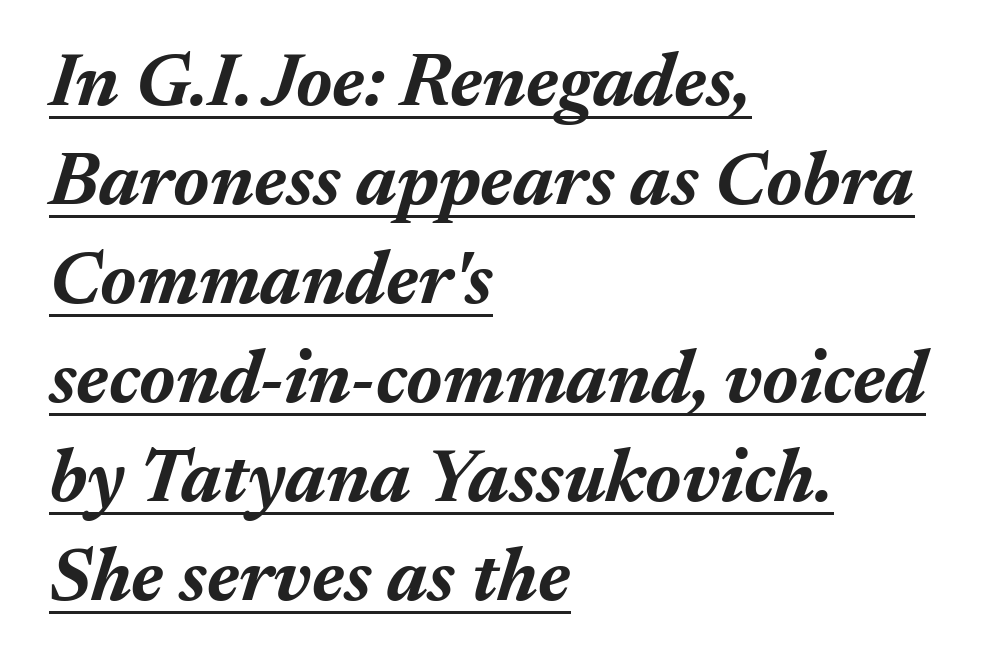
{"italic": "yes", "lean": "right", "slant_degrees": 17, "bold": "yes", "weight": "bold", "width": "normal", "stroke_contrast": "medium", "x_height": "medium", "monospaced": "no", "underline": "yes", "align": "left", "line_spacing": "normal", "line_spacing_ratio": 1.32, "letter_spacing": "normal", "letter_spacing_em": 0.0, "glyph_px": 75}
